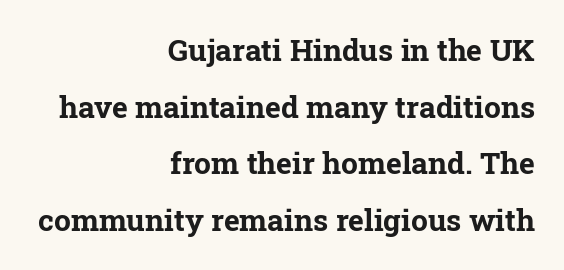
The image shows 30 px bold serif type, upright; set right-aligned, line spacing 1.89x, normal letter spacing, not underlined; low stroke contrast and a medium x-height.
